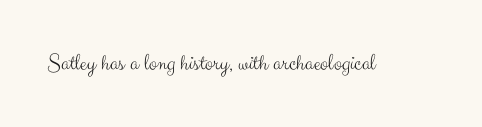
The image shows 24 px text type; set normal letter spacing, not underlined.
